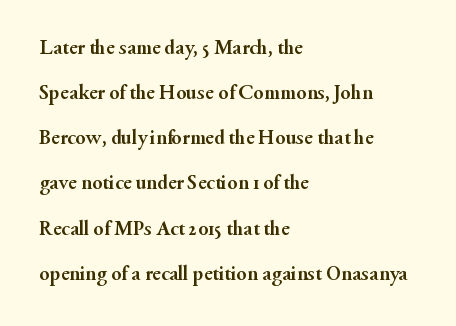
Q: Is the text bold? A: Yes.
Q: Is the text italic (slanted)? A: No, it is upright.
Q: Is the text underlined? A: No.
Q: How is the paragraph aligned? A: Left-aligned.
Q: Is the spacing between letters normal or unusually wide? A: Normal.
Q: Is the spacing between lines tight, normal or loose? A: Loose.
